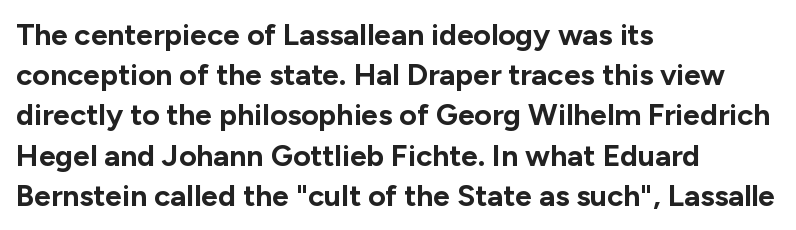
The image shows 30 px bold sans-serif type, upright; set left-aligned, normal line spacing (1.34x), normal letter spacing, not underlined; low stroke contrast and a medium x-height.
